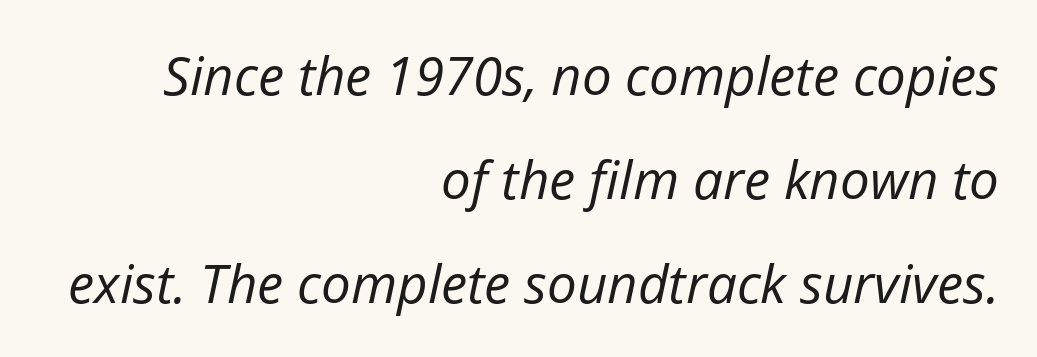
Does extra space separate the letters? No, they use regular spacing. Interline gaps are noticeably wide in this sample. If you drew a line through each stem, it would be angled. No extra ink here — the face is not bold.
